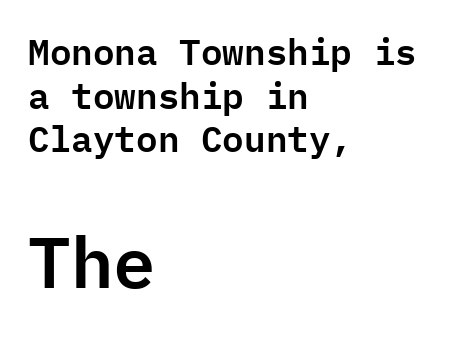
{"serif": "no", "italic": "no", "width": "normal", "stroke_contrast": "low", "x_height": "medium", "monospaced": "yes", "underline": "no", "align": "left", "line_spacing_ratio": 1.21, "letter_spacing": "normal", "letter_spacing_em": 0.0, "larger_block": "second", "size_ratio": 1.97, "glyph_px": 71}
